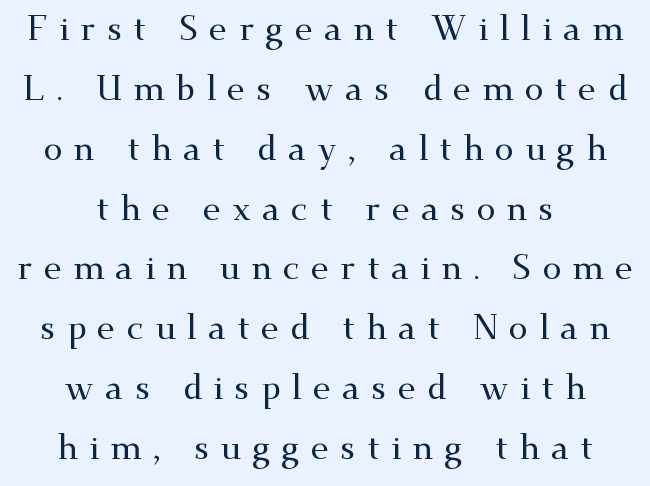
Honestly, the letter spacing is so wide it's the main thing you notice. The foot of each line stays bare and open. The rendering positions every line midway between the sides. Classification — serif.
